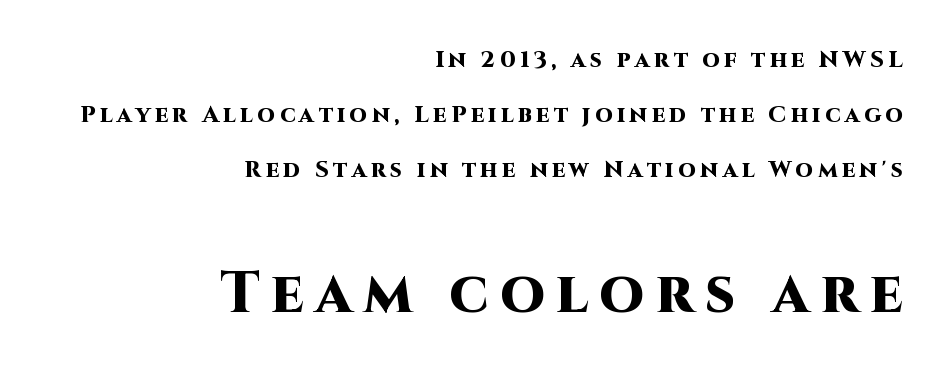
The image shows 58 px heavy sans-serif type, upright; set right-aligned, loose line spacing (2.39x), not underlined; the second (bottom) block is 2.52x larger; high stroke contrast and a large x-height.
